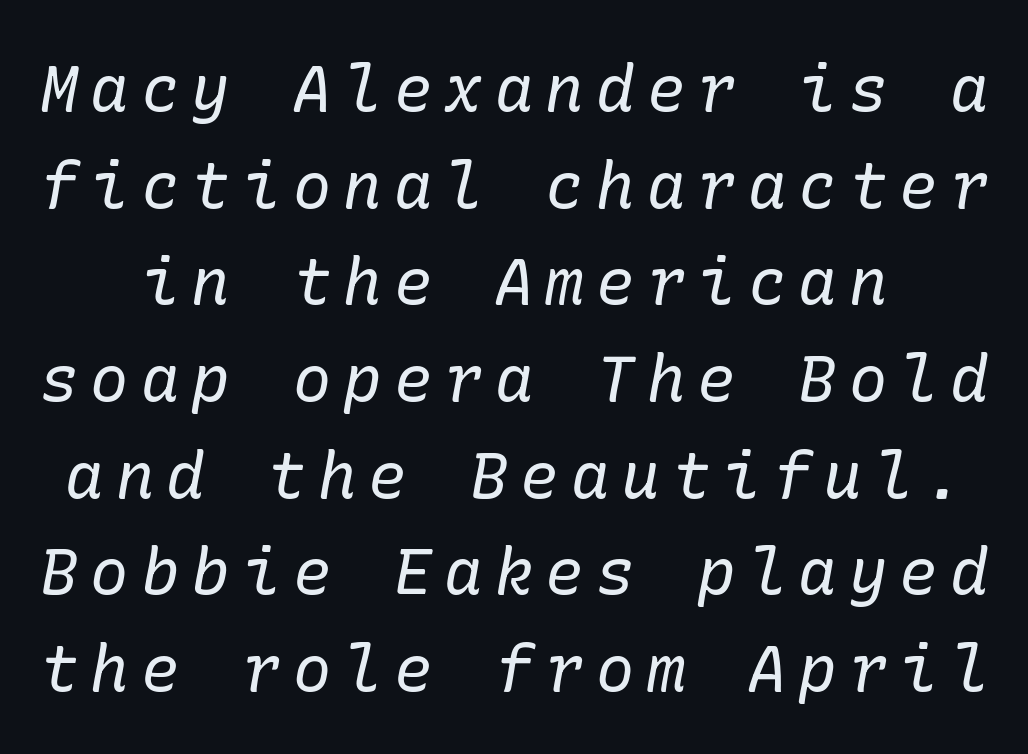
The image shows 64 px regular-weight type, italic (leaning right); set normal line spacing (1.51x), not underlined; low stroke contrast and a medium x-height.
